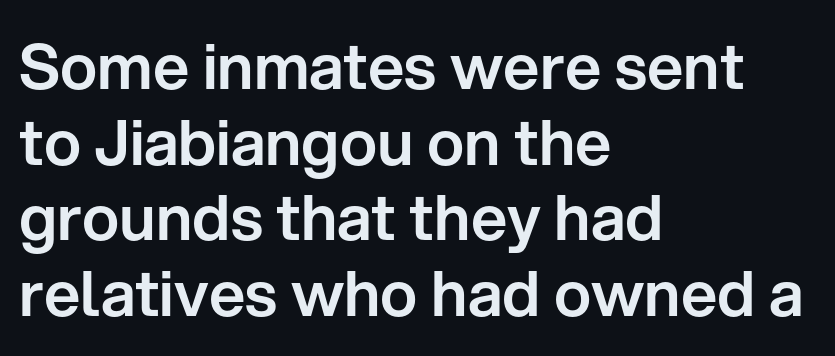
Q: Is the text italic (slanted)? A: No, it is upright.
Q: Is the typeface a serif or a sans-serif typeface? A: Sans-serif.
Q: Is the text underlined? A: No.
Q: How is the paragraph aligned? A: Left-aligned.
Q: Is the spacing between letters normal or unusually wide? A: Normal.
Q: Width (condensed, normal, or wide)? A: Normal.
Q: Stroke contrast? A: Low.
Q: x-height? A: Medium.
Q: Monospaced? A: No.
